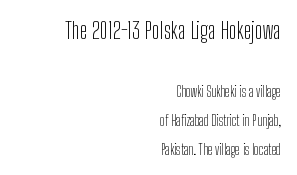
The image shows 23 px text type, upright; set right-aligned, loose line spacing (2.1x), normal letter spacing, not underlined; the first (top) block is 1.64x larger.
